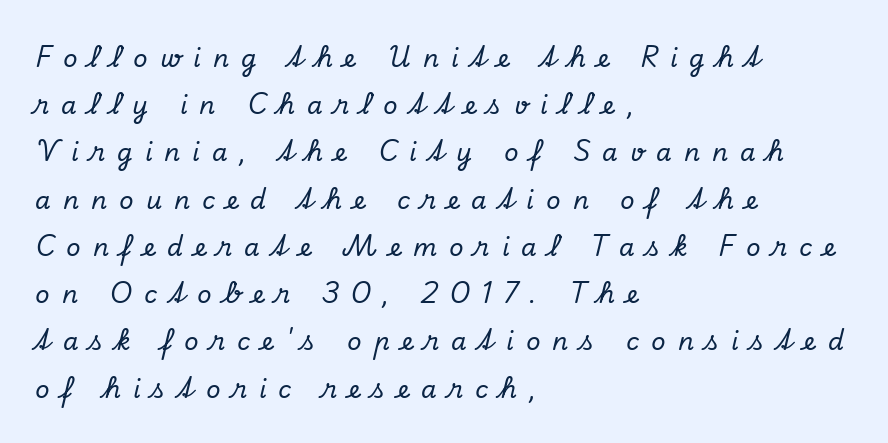
Q: Is the text italic (slanted)? A: Yes, it leans right by about 13 degrees.
Q: Is the text underlined? A: No.
Q: How is the paragraph aligned? A: Left-aligned.
Q: Is the spacing between letters normal or unusually wide? A: Unusually wide.
